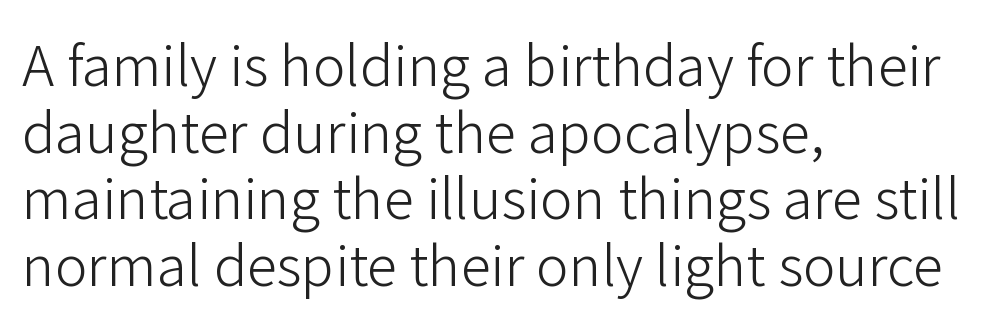
The image shows 55 px light sans-serif type, upright; set left-aligned, line spacing 1.21x, normal letter spacing, not underlined; low stroke contrast and a medium x-height.
